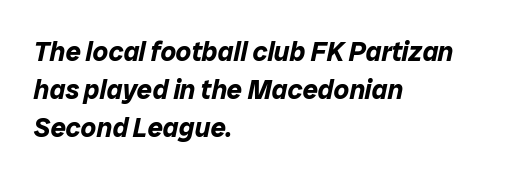
{"italic": "yes", "lean": "right", "slant_degrees": 12, "bold": "yes", "underline": "no", "align": "left", "line_spacing": "normal", "line_spacing_ratio": 1.4, "letter_spacing": "normal", "letter_spacing_em": 0.0, "glyph_px": 27}
